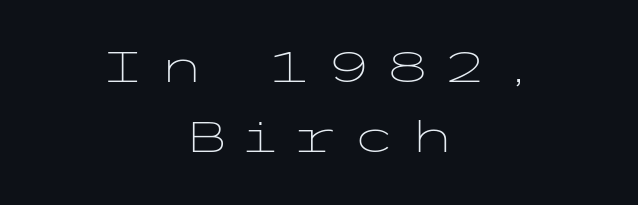
The image shows 43 px light, wide sans-serif type, upright; set centered, normal line spacing (1.63x), unusually wide letter spacing (+0.26 em), not underlined; low stroke contrast and a medium x-height.
